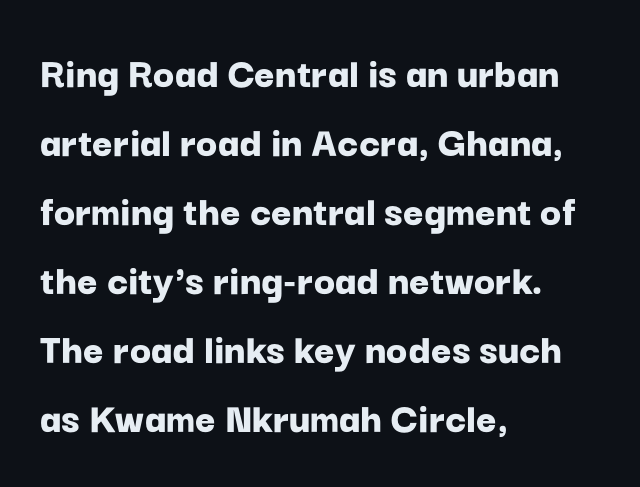
Is there much room between lines? A standard amount, neither cramped nor airy. Grotesque or geometric, the face here clearly has no serifs. The letters advance in unequal steps, a hallmark of proportional type. The paragraph has a hard left edge and a soft right edge. The passage shown is not underscored anywhere.
